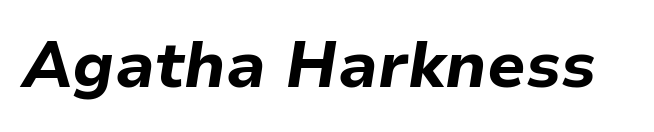
Q: Is the text bold? A: Yes.
Q: Is the text italic (slanted)? A: Yes, it leans right by about 9 degrees.
Q: Is the text underlined? A: No.
Q: Is the spacing between letters normal or unusually wide? A: Normal.
Q: Width (condensed, normal, or wide)? A: Normal.
Q: Stroke contrast? A: Low.
Q: x-height? A: Medium.
Q: Monospaced? A: No.
